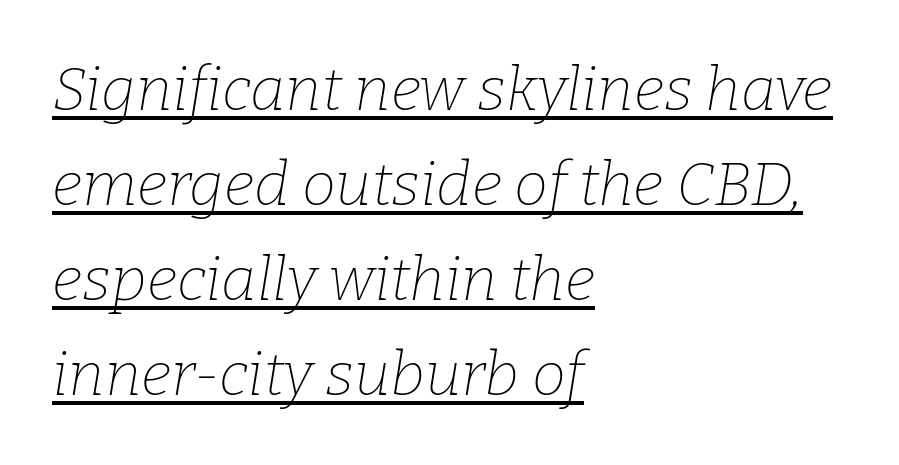
The weight tops out at a normal text grade. The passage shown is typeset with a serif family. A baseline rule has been typeset under these characters. Tall strokes in this sample are angled rather than plumb. Regarding leading, the lines here are spaced in the standard way. These lines are rendered in a variable-pitch font.
